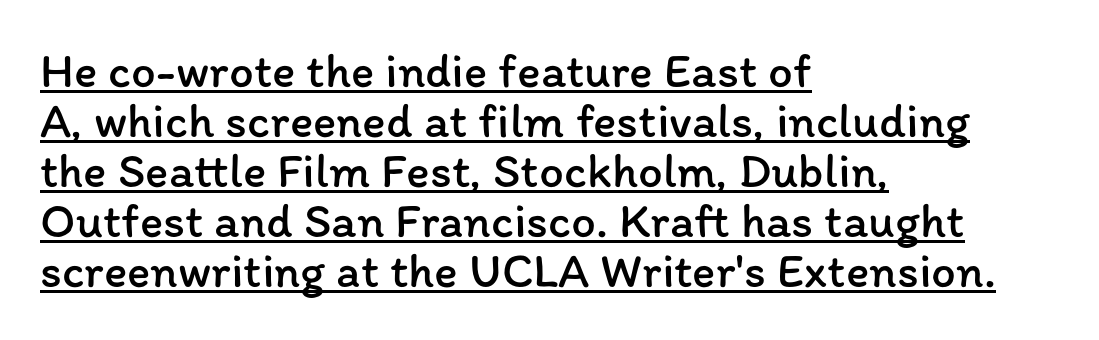
Q: Is the text bold? A: No.
Q: Is the text italic (slanted)? A: No, it is upright.
Q: Is the text underlined? A: Yes.
Q: How is the paragraph aligned? A: Left-aligned.
Q: Is the spacing between letters normal or unusually wide? A: Normal.
Q: Is the spacing between lines tight, normal or loose? A: Tight.
Q: Width (condensed, normal, or wide)? A: Normal.
Q: Stroke contrast? A: Low.
Q: x-height? A: Medium.
Q: Monospaced? A: No.
